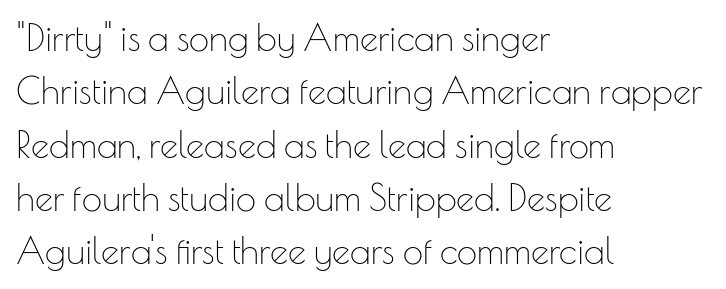
{"serif": "no", "italic": "no", "bold": "no", "weight": "thin", "width": "normal", "stroke_contrast": "low", "x_height": "small", "monospaced": "no", "underline": "no", "align": "left", "line_spacing": "normal", "line_spacing_ratio": 1.48, "letter_spacing": "normal", "letter_spacing_em": 0.0, "glyph_px": 36}
